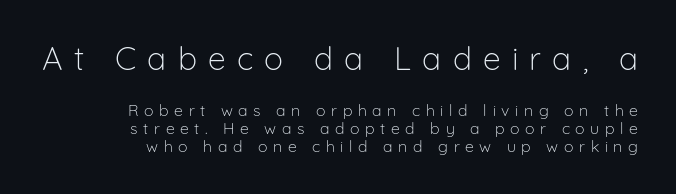
{"serif": "no", "italic": "no", "bold": "no", "weight": "light", "width": "normal", "stroke_contrast": "low", "x_height": "medium", "monospaced": "no", "underline": "no", "align": "right", "line_spacing": "tight", "line_spacing_ratio": 1.13, "letter_spacing": "wide", "letter_spacing_em": 0.35, "larger_block": "first", "size_ratio": 2.0, "glyph_px": 32}
